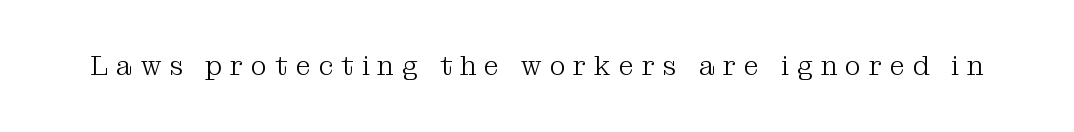
The image shows 27 px text type, upright; set unusually wide letter spacing (+0.3 em), not underlined.
